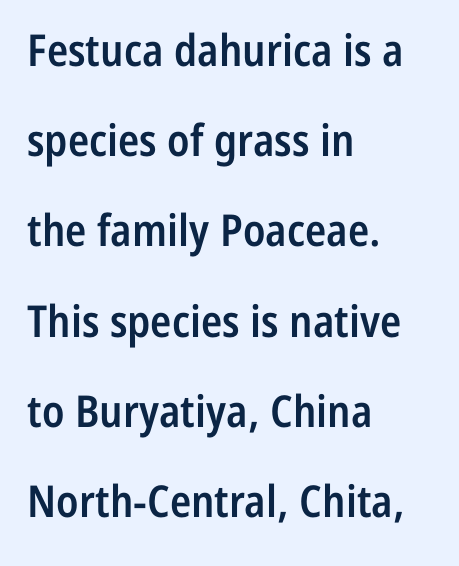
These lines are composed in type without serifs. The space between consecutive lines is lavish. Set as a demibold, roughly 600 on the weight scale. Vertical strokes here are truly vertical.
